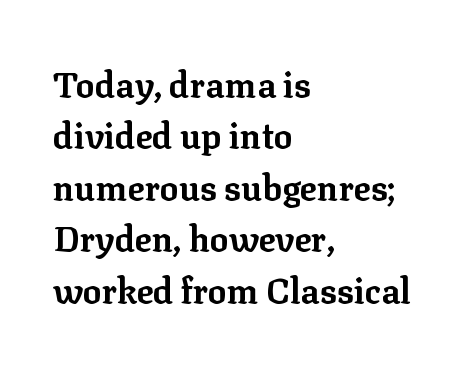
Q: Is the text bold? A: Yes.
Q: Is the text italic (slanted)? A: No, it is upright.
Q: Is the typeface a serif or a sans-serif typeface? A: Serif.
Q: Is the text underlined? A: No.
Q: How is the paragraph aligned? A: Left-aligned.
Q: Is the spacing between letters normal or unusually wide? A: Normal.
Q: Is the spacing between lines tight, normal or loose? A: Normal.
Q: Width (condensed, normal, or wide)? A: Normal.
Q: Stroke contrast? A: Low.
Q: x-height? A: Medium.
Q: Monospaced? A: No.
